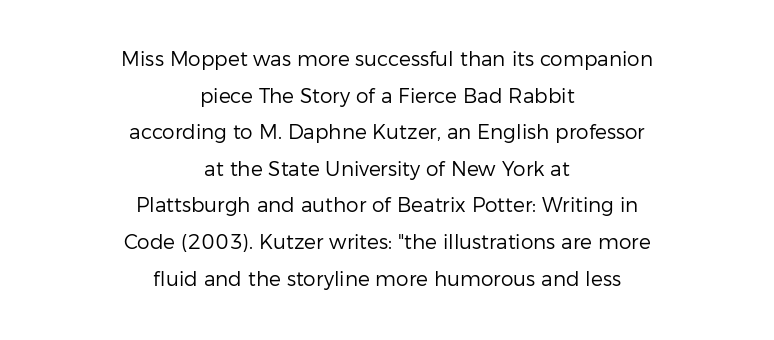
{"italic": "no", "bold": "no", "underline": "no", "align": "center", "line_spacing_ratio": 1.83, "letter_spacing": "normal", "letter_spacing_em": 0.0, "glyph_px": 20}
